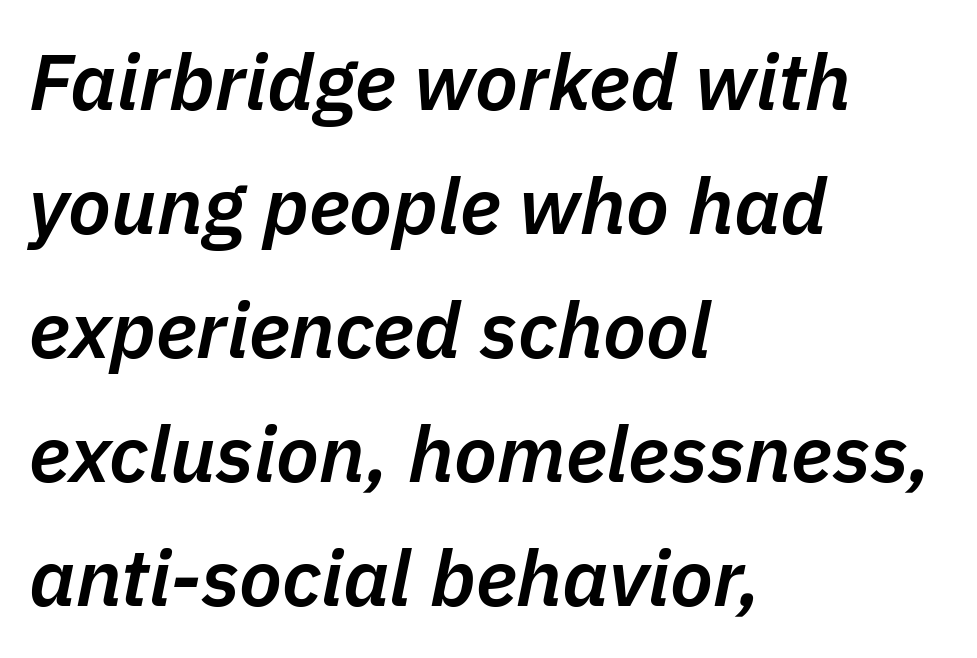
Here the designer chose a conventional face with non-uniform glyph widths. Horizontal alignment here is leftward, the default for most running prose. Standard letterfit; no display-style spreading of the glyphs. The sample has been set in demibold, a notch under bold. Beneath every word, the page is bare. How would I describe the line gaps? Plain and ordinary.
